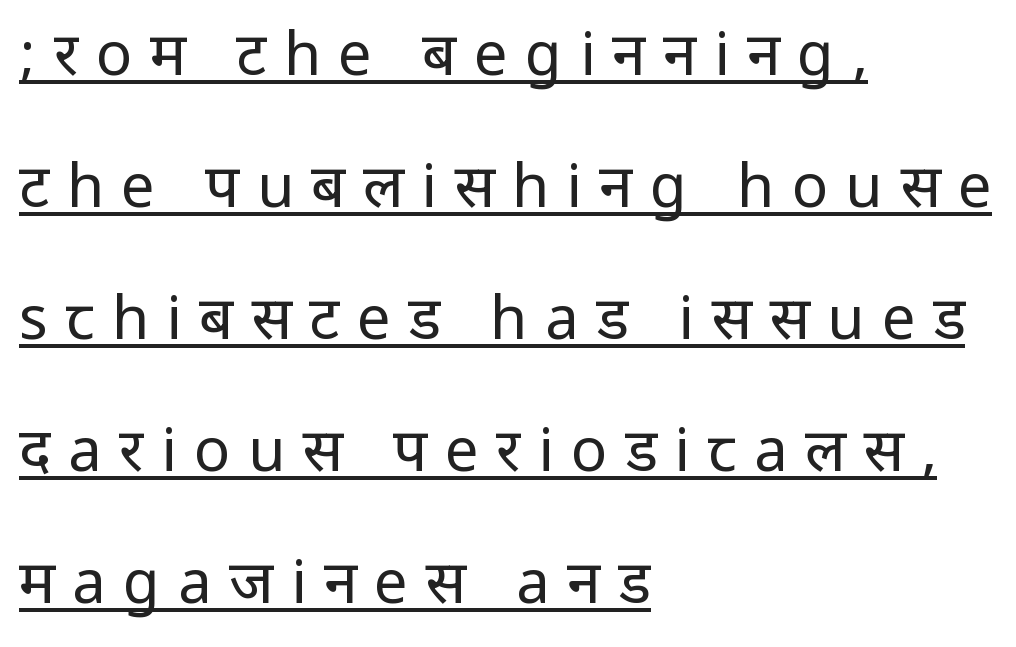
{"serif": "no", "italic": "no", "bold": "no", "weight": "regular", "width": "condensed", "stroke_contrast": "low", "underline": "yes", "align": "left", "line_spacing": "loose", "line_spacing_ratio": 2.2, "letter_spacing": "wide", "letter_spacing_em": 0.29, "glyph_px": 60}
